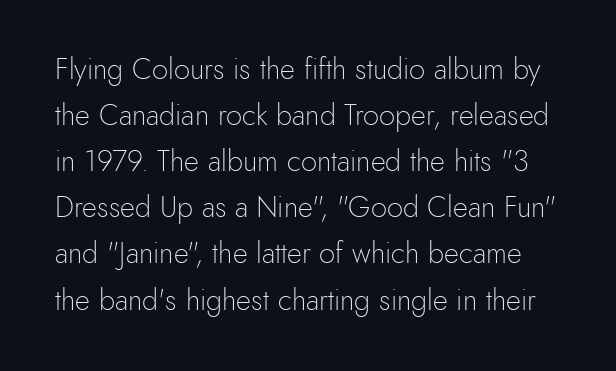
Q: Is the text bold? A: No.
Q: Is the text italic (slanted)? A: No, it is upright.
Q: Is the typeface a serif or a sans-serif typeface? A: Sans-serif.
Q: Is the text underlined? A: No.
Q: Is the spacing between letters normal or unusually wide? A: Normal.
Q: Is the spacing between lines tight, normal or loose? A: Normal.
Q: Width (condensed, normal, or wide)? A: Normal.
Q: x-height? A: Small.
Q: Monospaced? A: No.
